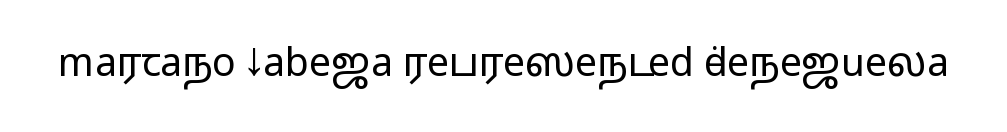
{"serif": "no", "italic": "no", "width": "wide", "stroke_contrast": "medium", "monospaced": "no", "underline": "no", "letter_spacing": "normal", "letter_spacing_em": 0.0, "glyph_px": 39}
